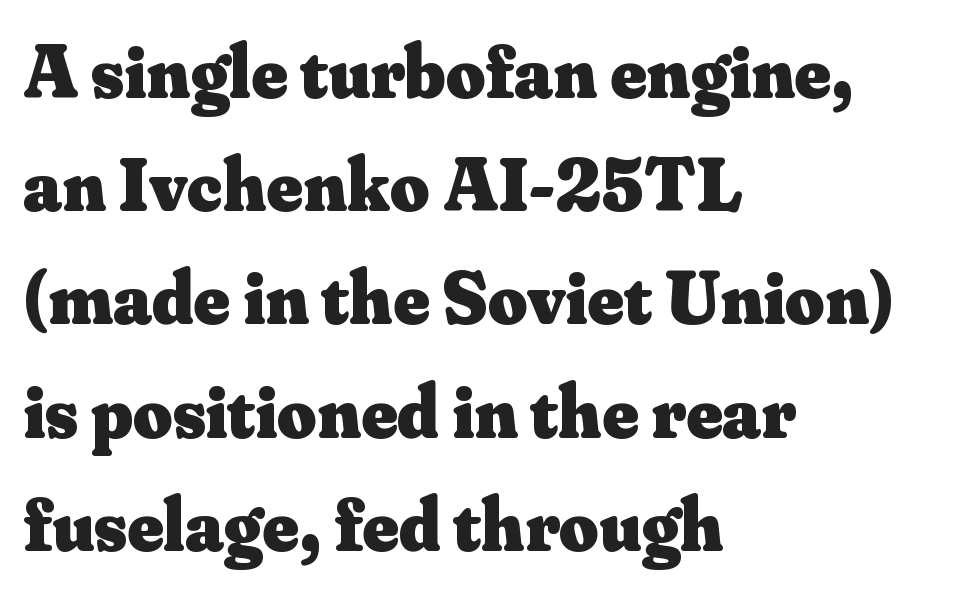
The image shows 76 px heavy serif type, upright; set left-aligned, normal line spacing (1.49x), normal letter spacing, not underlined; medium stroke contrast and a small x-height.
